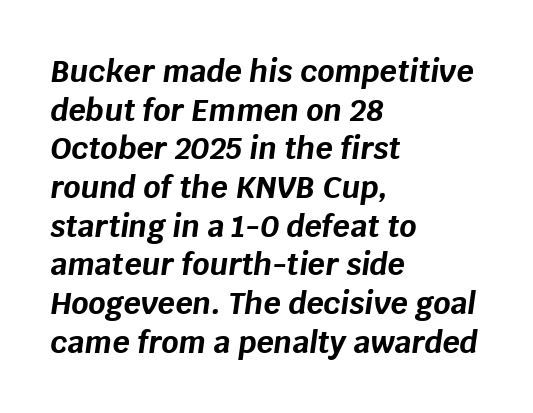
Q: Is the text bold? A: Yes.
Q: Is the text italic (slanted)? A: Yes, it leans right by about 8 degrees.
Q: Is the text underlined? A: No.
Q: How is the paragraph aligned? A: Left-aligned.
Q: Is the spacing between letters normal or unusually wide? A: Normal.
Q: Is the spacing between lines tight, normal or loose? A: Normal.
Q: Width (condensed, normal, or wide)? A: Normal.
Q: Stroke contrast? A: Low.
Q: x-height? A: Large.
Q: Monospaced? A: No.
